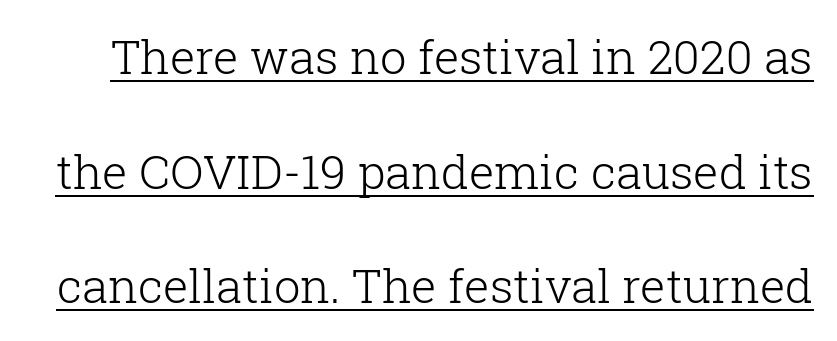
Posture: vertical. The type is set solid horizontally, with unmodified tracking. A light-to-regular cut is what we see here. Compared with undecorated copy, this sample adds a rule below the words. Small tapered or slab feet sit at the stroke ends, so this counts as serif. Here the designer chose a conventional face with non-uniform glyph widths.
